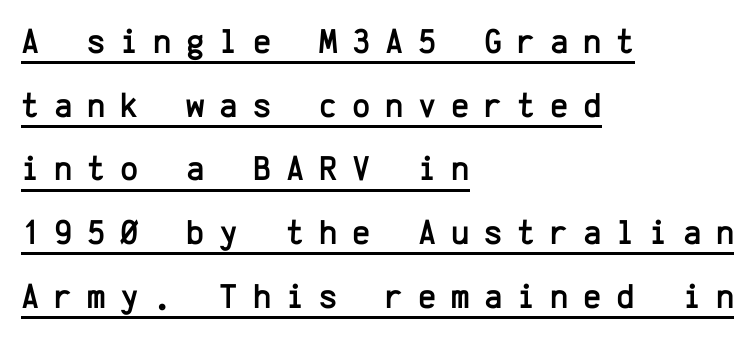
The image shows 35 px sans-serif type, upright, monospaced; set left-aligned, line spacing 1.82x, unusually wide letter spacing (+0.42 em), underlined; low stroke contrast and a medium x-height.
